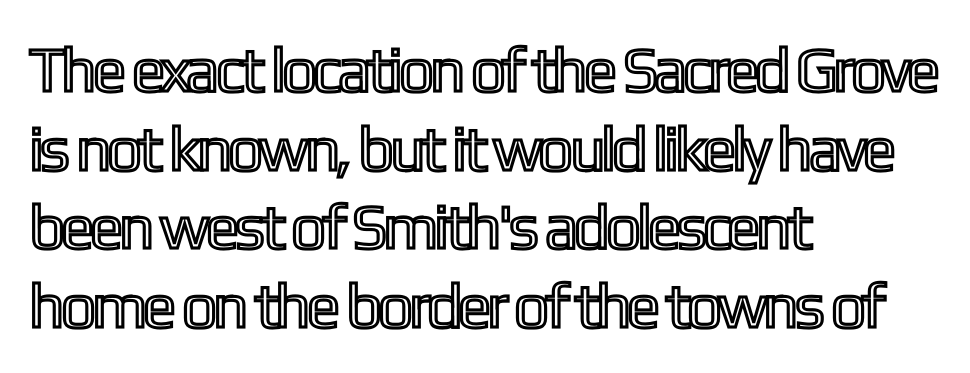
{"italic": "no", "width": "condensed", "x_height": "medium", "monospaced": "no", "underline": "no", "align": "left", "line_spacing": "normal", "line_spacing_ratio": 1.25, "letter_spacing": "normal", "letter_spacing_em": 0.0, "glyph_px": 63}
